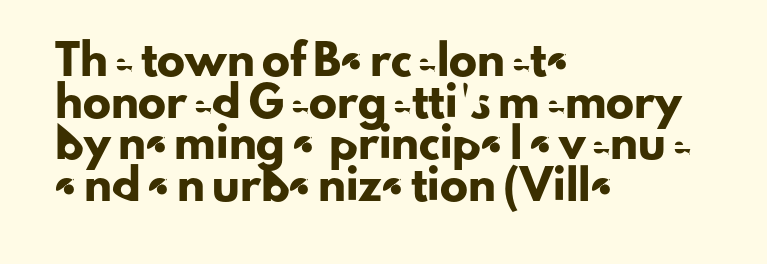
Q: Is the text italic (slanted)? A: No, it is upright.
Q: Is the typeface a serif or a sans-serif typeface? A: Sans-serif.
Q: Is the text underlined? A: No.
Q: How is the paragraph aligned? A: Left-aligned.
Q: Is the spacing between letters normal or unusually wide? A: Normal.
Q: Is the spacing between lines tight, normal or loose? A: Normal.
Q: Width (condensed, normal, or wide)? A: Normal.
Q: Stroke contrast? A: Low.
Q: x-height? A: Small.
Q: Monospaced? A: No.
